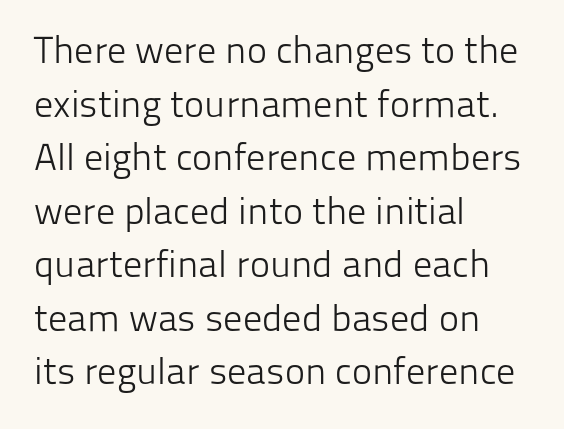
Students, note that the glyphs here touch the page at normal intervals. The rendering anchors every line to the left-hand side. Horizontal bands of white between lines are of average thickness. Style check: upright. The strokes are not fattened; the text isn't bold. You can tell from the bare stems that sans-serif type was used.
